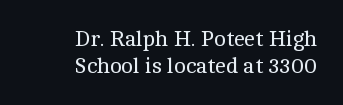
Q: Is the text bold? A: No.
Q: Is the text italic (slanted)? A: No, it is upright.
Q: Is the text underlined? A: No.
Q: How is the paragraph aligned? A: Right-aligned.
Q: Is the spacing between letters normal or unusually wide? A: Normal.
